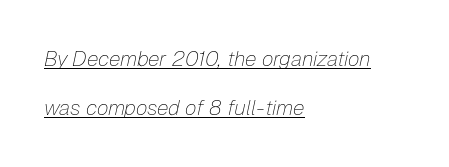
Somebody hit Ctrl+U on this one — the words are underlined. The lines are quadded left. Quick note: interline space is abundant. Students, note that the glyphs here touch the page at normal intervals. No letter is thick-stroked: the sample isn't bold. There's an unmistakable incline to the writing here.
